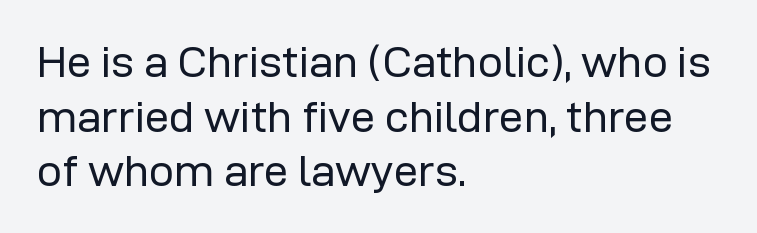
The letters stand upright; this is a roman face. Regarding serifs, this sample does without them. Descenders hang freely into open space. Leftover space on each line is placed entirely after the last word.
